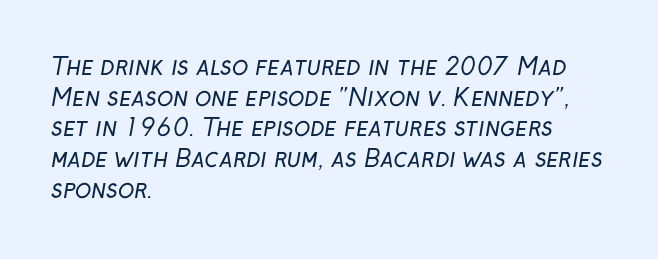
The image shows 24 px text type; set left-aligned, normal line spacing (1.28x), normal letter spacing, not underlined.
